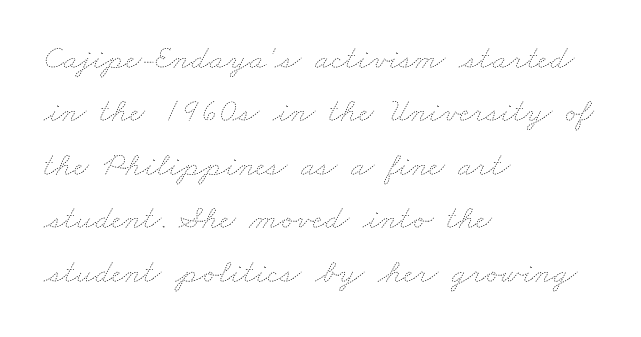
The image shows 34 px thin, wide type; set left-aligned, normal line spacing (1.57x), normal letter spacing, not underlined; low stroke contrast and a small x-height.
